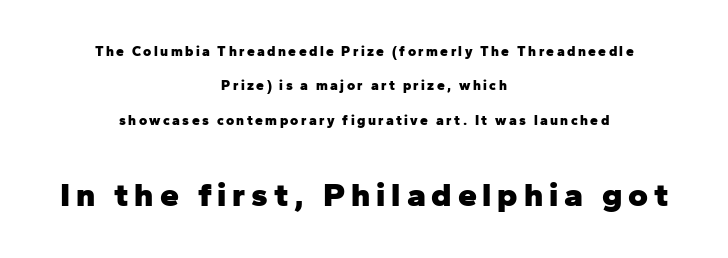
{"serif": "no", "italic": "no", "bold": "yes", "weight": "heavy", "width": "normal", "stroke_contrast": "low", "x_height": "medium", "monospaced": "no", "underline": "no", "align": "center", "line_spacing": "loose", "line_spacing_ratio": 2.46, "larger_block": "second", "size_ratio": 2.43, "glyph_px": 34}
